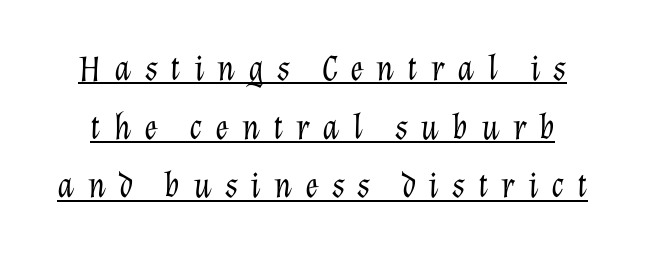
Q: Is the text bold? A: No.
Q: Is the text italic (slanted)? A: Yes, it leans right by about 12 degrees.
Q: Is the text underlined? A: Yes.
Q: Is the spacing between letters normal or unusually wide? A: Unusually wide.
Q: Is the spacing between lines tight, normal or loose? A: Normal.
Q: Width (condensed, normal, or wide)? A: Normal.
Q: Stroke contrast? A: Low.
Q: x-height? A: Medium.
Q: Monospaced? A: No.
